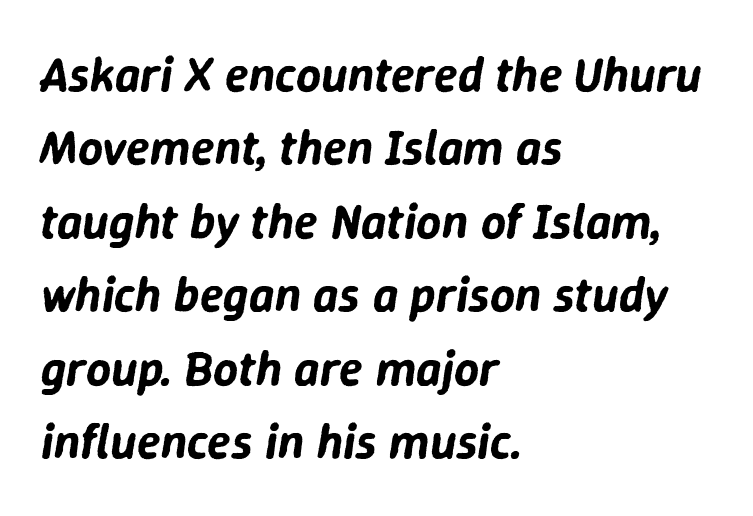
{"italic": "yes", "lean": "right", "slant_degrees": 9, "width": "normal", "stroke_contrast": "low", "x_height": "medium", "monospaced": "no", "underline": "no", "align": "left", "line_spacing": "normal", "line_spacing_ratio": 1.5, "letter_spacing": "normal", "letter_spacing_em": 0.0, "glyph_px": 49}
